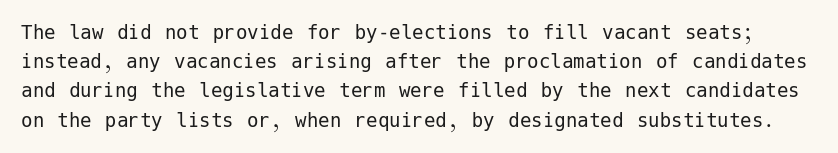
Q: Is the text bold? A: No.
Q: Is the text italic (slanted)? A: No, it is upright.
Q: Is the text underlined? A: No.
Q: Is the spacing between letters normal or unusually wide? A: Normal.
Q: Is the spacing between lines tight, normal or loose? A: Normal.
